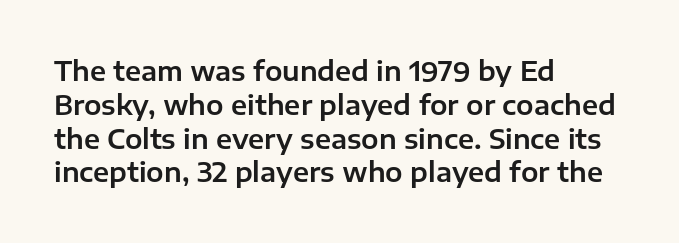
The image shows 26 px text type, upright; set left-aligned, normal line spacing (1.3x), normal letter spacing, not underlined.
